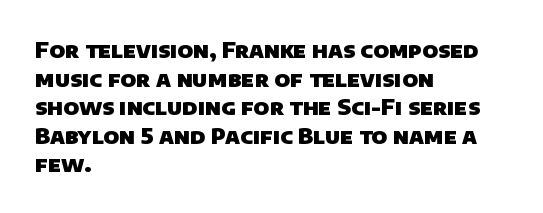
Q: Is the text bold? A: Yes.
Q: Is the text underlined? A: No.
Q: How is the paragraph aligned? A: Left-aligned.
Q: Is the spacing between letters normal or unusually wide? A: Normal.
Q: Is the spacing between lines tight, normal or loose? A: Normal.
